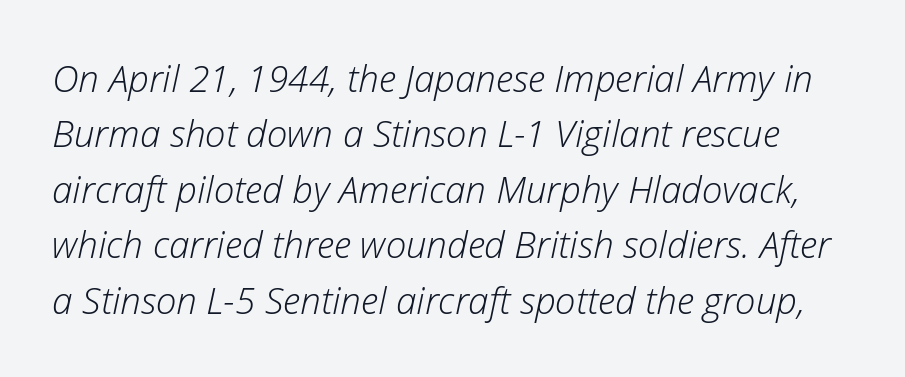
{"italic": "yes", "lean": "right", "slant_degrees": 12, "bold": "no", "weight": "light", "width": "normal", "stroke_contrast": "low", "x_height": "medium", "monospaced": "no", "underline": "no", "line_spacing": "normal", "line_spacing_ratio": 1.5, "letter_spacing": "normal", "letter_spacing_em": 0.0, "glyph_px": 37}
